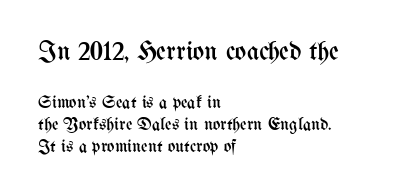
The image shows 27 px text type, upright; set left-aligned, line spacing 1.23x, normal letter spacing, not underlined; the first (top) block is 1.5x larger.
